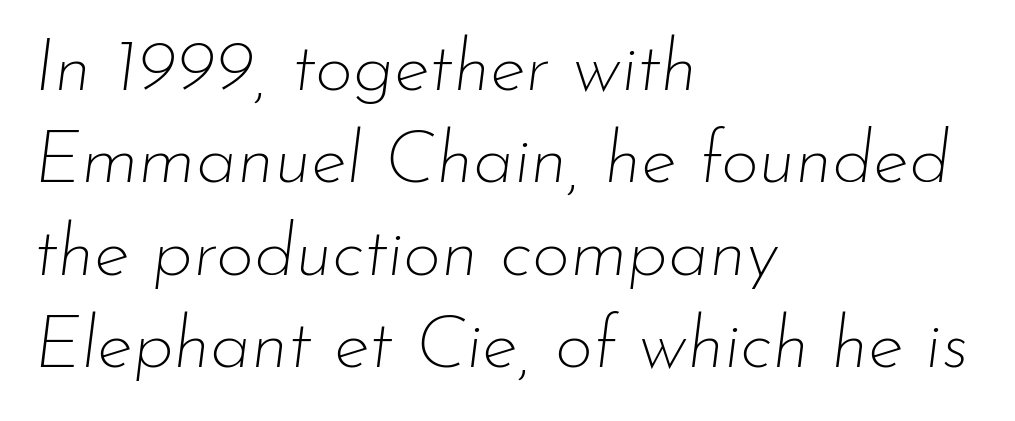
{"italic": "yes", "lean": "right", "slant_degrees": 7, "bold": "no", "weight": "thin", "width": "normal", "stroke_contrast": "low", "x_height": "small", "monospaced": "no", "underline": "no", "align": "left", "line_spacing": "normal", "line_spacing_ratio": 1.25, "letter_spacing": "normal", "letter_spacing_em": 0.0, "glyph_px": 74}
